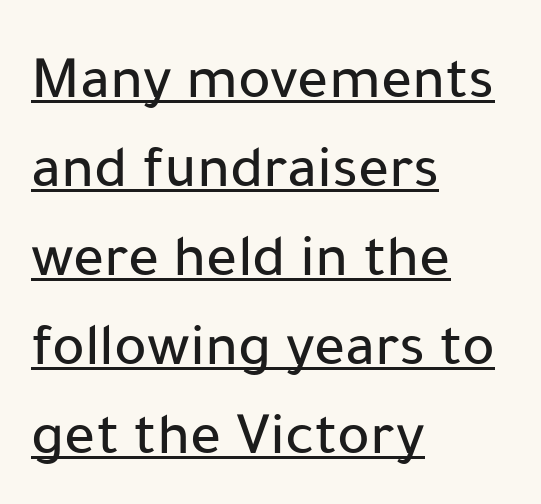
The image shows 61 px sans-serif type, upright; set left-aligned, normal line spacing (1.46x), normal letter spacing, underlined; low stroke contrast and a medium x-height.
